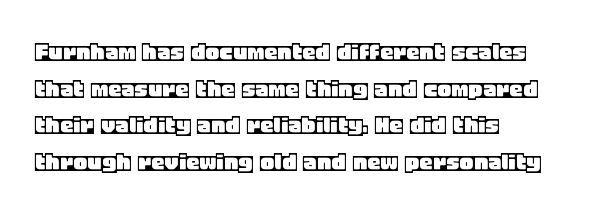
The image shows 27 px text type, upright; set left-aligned, normal line spacing (1.36x), normal letter spacing, not underlined.
